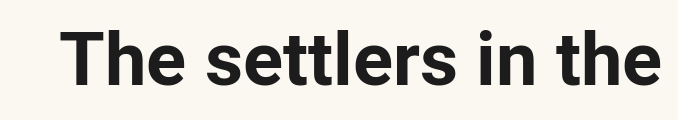
Each letter keeps its own natural width here, so spacing adapts to shape. The font's upright variant was chosen for this text. Grotesque or geometric, the face here clearly has no serifs. The font is running at its bold setting. Honestly, the letter spacing is just normal — you wouldn't notice it.
